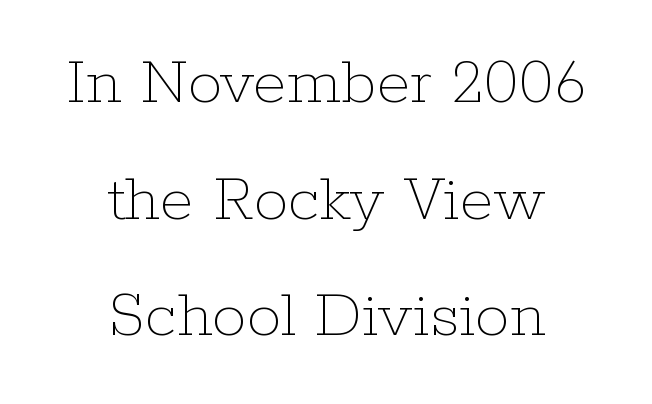
In terms of leading, this rendering sits right in the middle. This sample has the flowing, uneven cadence of proportional lettering. The space directly below the letters is spotless. Nothing unusual about the tracking: characters are spaced as the font intends. The weight would be labelled regular, book, light, or lighter still.
